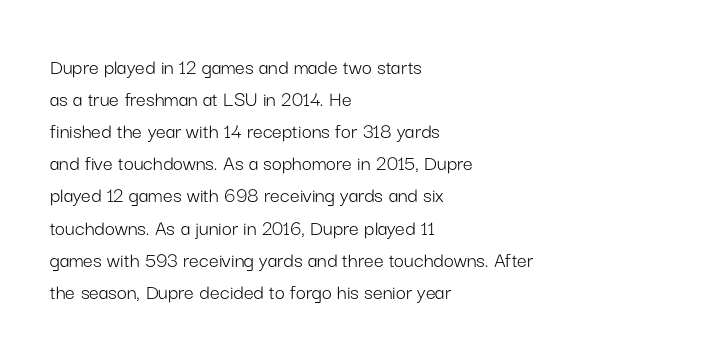
Q: Is the text bold? A: No.
Q: Is the text italic (slanted)? A: No, it is upright.
Q: Is the text underlined? A: No.
Q: How is the paragraph aligned? A: Left-aligned.
Q: Is the spacing between letters normal or unusually wide? A: Normal.
Q: Is the spacing between lines tight, normal or loose? A: Normal.
